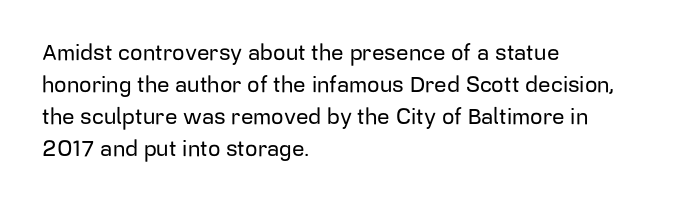
The image shows 22 px text type, upright; set left-aligned, normal line spacing (1.46x), normal letter spacing, not underlined.
